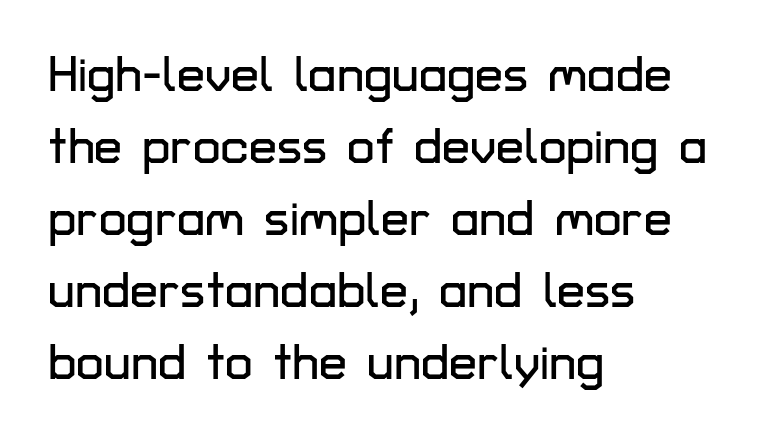
Grotesque or geometric, the face here clearly has no serifs. The zone under the glyphs is completely vacant. What's the leading like? Ordinary, nothing unusual. Each line starts at the same left margin while the right side varies. If you drew a line through each stem, it would be perfectly vertical. Think of a printed novel: that variable character pitch is what you see here.
